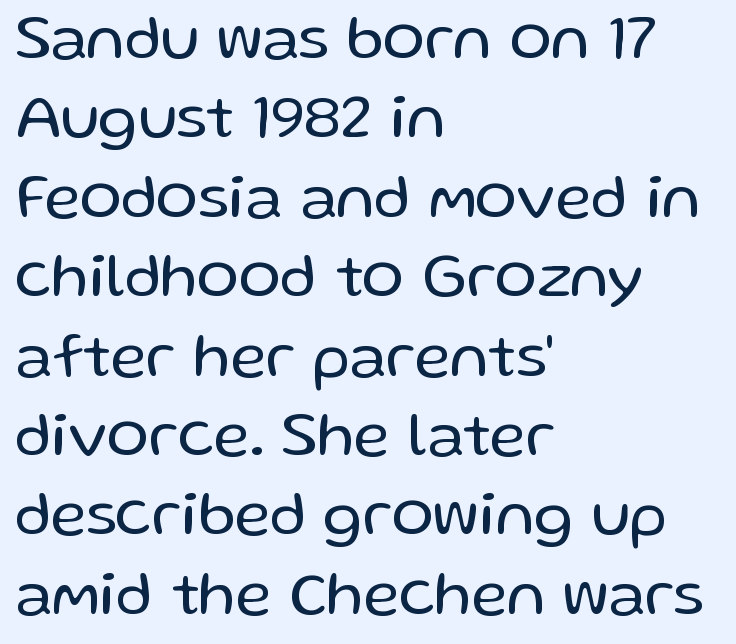
The image shows 63 px regular-weight sans-serif type, upright; set left-aligned, normal line spacing (1.26x), normal letter spacing, not underlined; low stroke contrast and a medium x-height.
